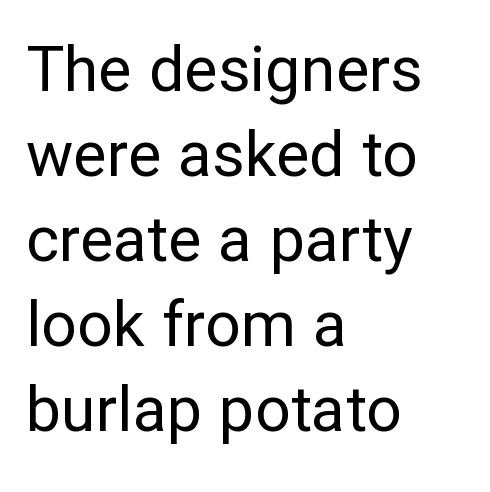
The image shows 63 px regular-weight sans-serif type, upright; set left-aligned, normal line spacing (1.35x), normal letter spacing, not underlined; low stroke contrast and a medium x-height.
